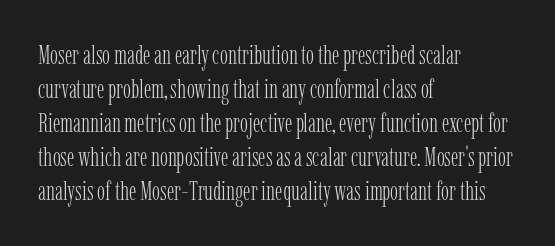
Q: Is the text bold? A: No.
Q: Is the text italic (slanted)? A: No, it is upright.
Q: Is the text underlined? A: No.
Q: How is the paragraph aligned? A: Left-aligned.
Q: Is the spacing between letters normal or unusually wide? A: Normal.
Q: Is the spacing between lines tight, normal or loose? A: Normal.
